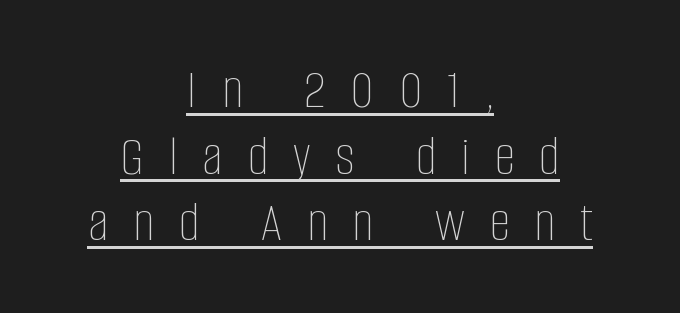
Q: Is the text bold? A: No.
Q: Is the text italic (slanted)? A: No, it is upright.
Q: Is the text underlined? A: Yes.
Q: How is the paragraph aligned? A: Centered.
Q: Is the spacing between letters normal or unusually wide? A: Unusually wide.
Q: Is the spacing between lines tight, normal or loose? A: Tight.
Q: Width (condensed, normal, or wide)? A: Condensed.
Q: Stroke contrast? A: Low.
Q: x-height? A: Large.
Q: Monospaced? A: No.
